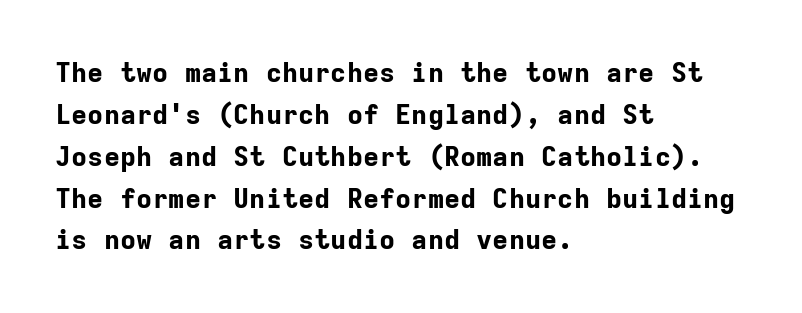
{"italic": "no", "bold": "yes", "underline": "no", "align": "left", "line_spacing": "normal", "line_spacing_ratio": 1.55, "letter_spacing": "normal", "letter_spacing_em": 0.0, "glyph_px": 27}
